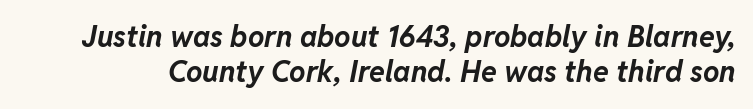
The image shows 29 px bold type, italic (leaning right); set line spacing 1.21x, normal letter spacing, not underlined; low stroke contrast and a medium x-height.
